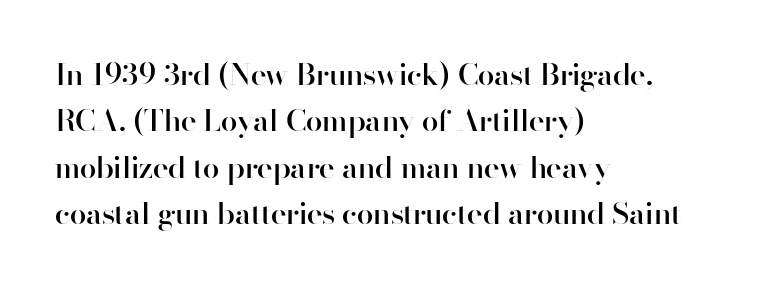
The image shows 30 px semibold sans-serif type, upright; set left-aligned, normal line spacing (1.55x), normal letter spacing, not underlined; high stroke contrast and a small x-height.
